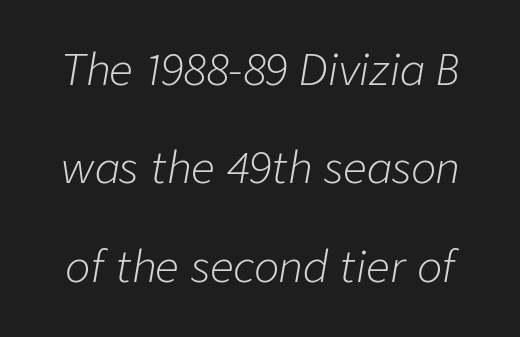
{"italic": "yes", "lean": "right", "slant_degrees": 9, "bold": "no", "weight": "light", "width": "normal", "stroke_contrast": "low", "x_height": "medium", "monospaced": "no", "underline": "no", "line_spacing": "loose", "line_spacing_ratio": 2.34, "letter_spacing": "normal", "letter_spacing_em": 0.0, "glyph_px": 42}
